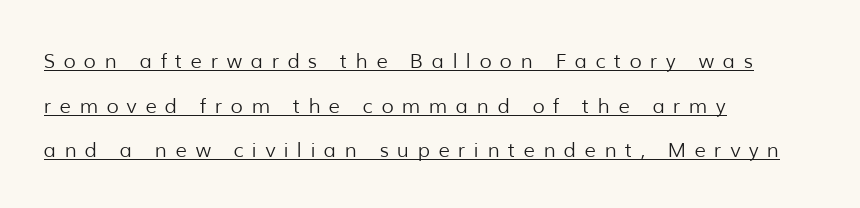
Q: Is the text bold? A: No.
Q: Is the text italic (slanted)? A: No, it is upright.
Q: Is the text underlined? A: Yes.
Q: How is the paragraph aligned? A: Left-aligned.
Q: Is the spacing between letters normal or unusually wide? A: Unusually wide.
Q: Is the spacing between lines tight, normal or loose? A: Loose.
